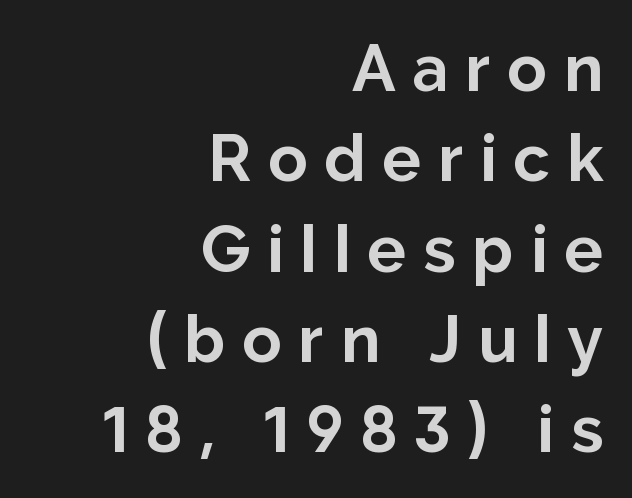
Decoration check: the copy has no underline. Loose tracking; the words dissolve into strings of separated letters. These lines carry a lot of weight — the face is fully bold. Is the block centered? No — it sits flush against the right margin. These lines sit exactly where default settings would place them. These lines are rendered in a variable-pitch font.
